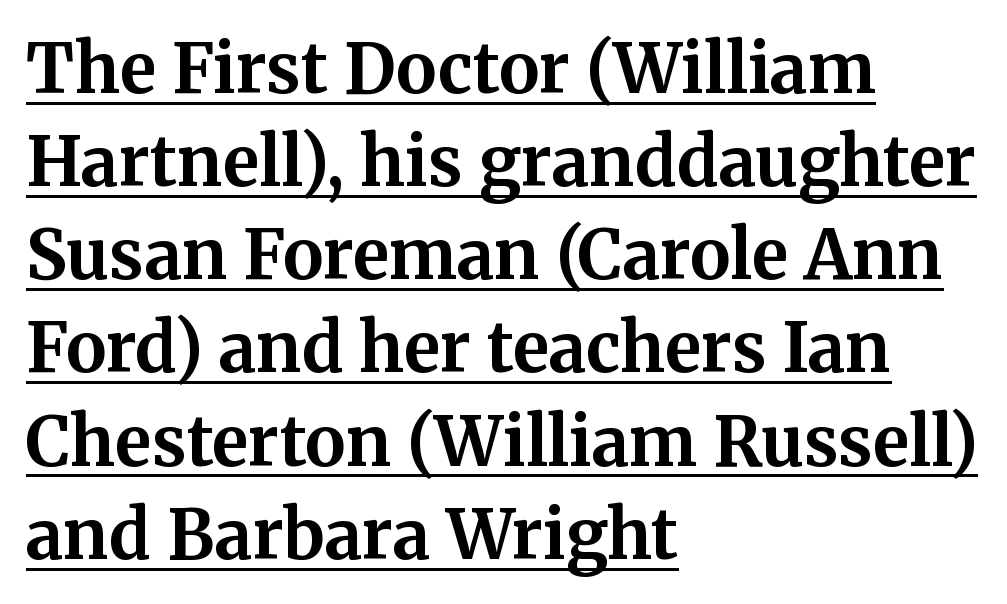
The image shows 68 px bold serif type, upright; set left-aligned, normal line spacing (1.37x), normal letter spacing, underlined; medium stroke contrast and a medium x-height.
